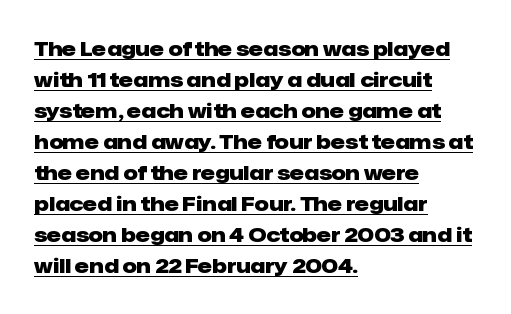
Q: Is the text bold? A: Yes.
Q: Is the text italic (slanted)? A: No, it is upright.
Q: Is the text underlined? A: Yes.
Q: How is the paragraph aligned? A: Left-aligned.
Q: Is the spacing between letters normal or unusually wide? A: Normal.
Q: Is the spacing between lines tight, normal or loose? A: Normal.
